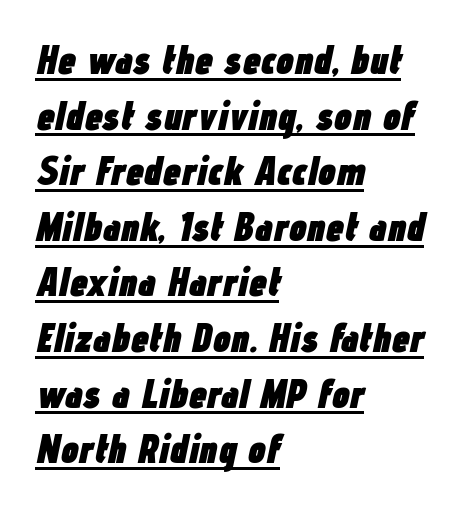
The image shows 40 px heavy, condensed type, italic (leaning right); set left-aligned, normal line spacing (1.39x), normal letter spacing, underlined; low stroke contrast and a medium x-height.
